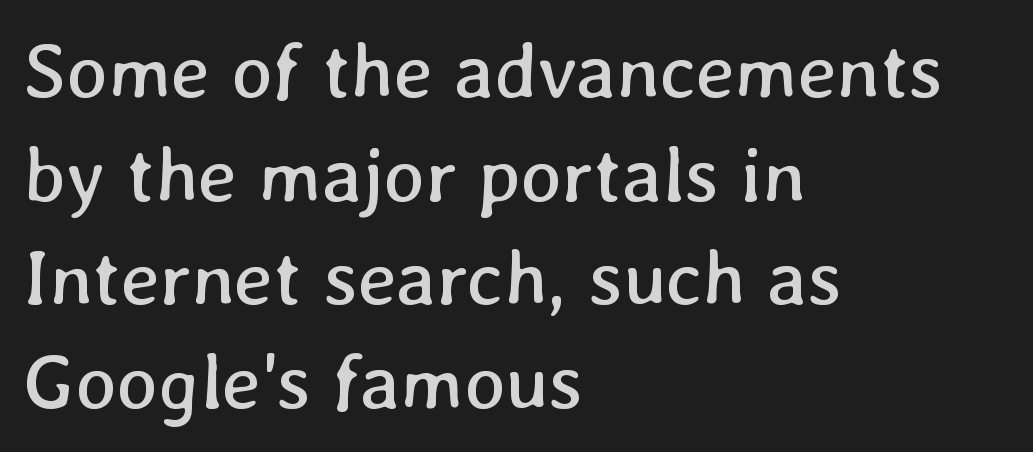
The image shows 78 px regular-weight type; set left-aligned, normal line spacing (1.33x), normal letter spacing, not underlined; low stroke contrast and a medium x-height.
